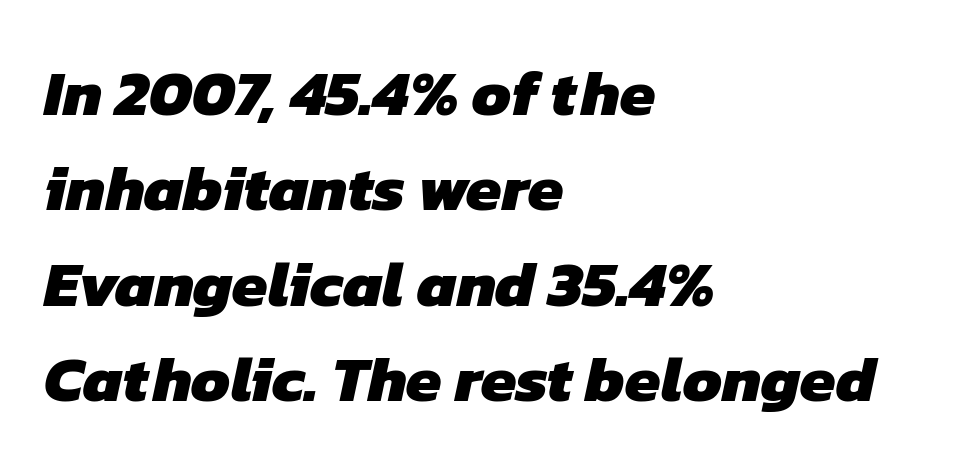
{"serif": "no", "bold": "yes", "weight": "heavy", "width": "normal", "stroke_contrast": "low", "x_height": "medium", "monospaced": "no", "underline": "no", "align": "left", "line_spacing": "normal", "line_spacing_ratio": 1.49, "letter_spacing": "normal", "letter_spacing_em": 0.0, "glyph_px": 64}
